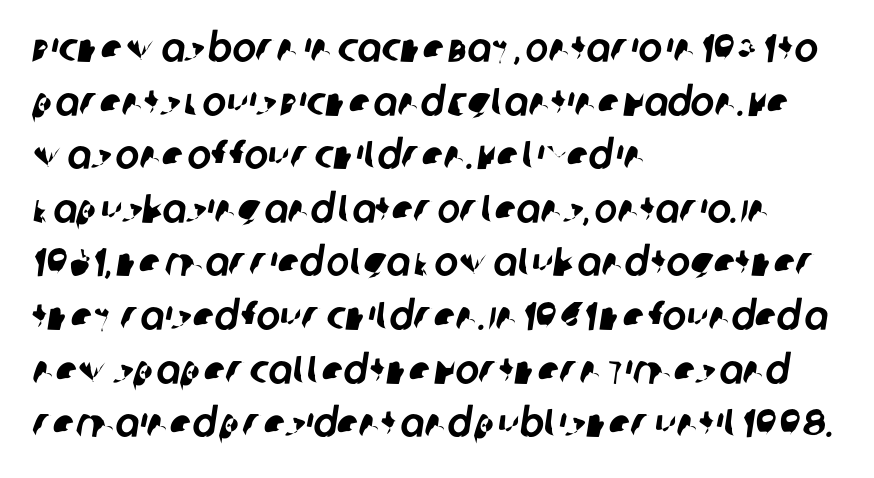
Any mark beneath the type? The region is blank. These lines are composed in type without serifs. Is the letter spacing exaggerated? No — it looks like the ordinary default. This sample has the flowing, uneven cadence of proportional lettering. The line-height multiplier appears to be the usual default. Typeset ragged right — the left edge is the straight one.
